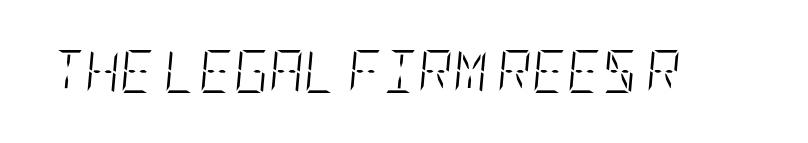
Decoration check: the copy has no underline. The letters are slanted; this is an italic face. Summary of weight: not heavy and not bold. Glyph-to-glyph distance matches everyday printed text.
